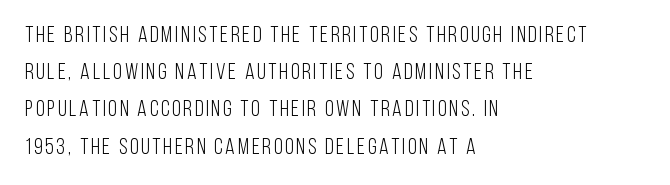
Q: Is the text bold? A: No.
Q: Is the text italic (slanted)? A: No, it is upright.
Q: Is the text underlined? A: No.
Q: How is the paragraph aligned? A: Left-aligned.
Q: Is the spacing between lines tight, normal or loose? A: Normal.
